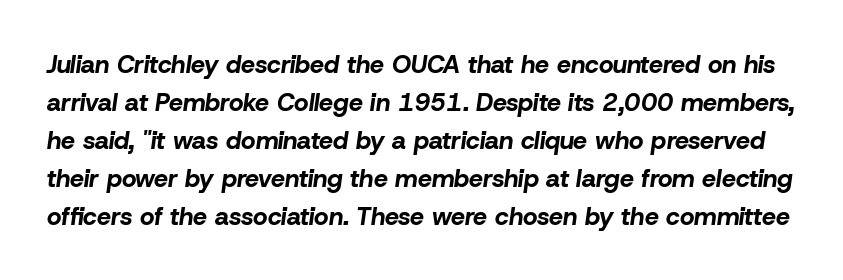
The whole block is typeset with a tilt. Nobody touched the tracking dial on this one. Bold? Absolutely — the strokes are thick and heavy. Whoever set this chose a conventional vertical rhythm. The space beneath each line is pristine and unruled.
